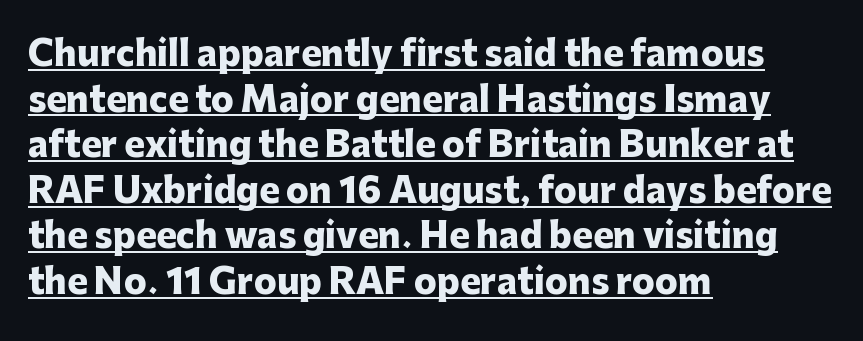
The image shows 34 px heavy sans-serif type, upright; set left-aligned, normal line spacing (1.34x), normal letter spacing, underlined; low stroke contrast and a medium x-height.
